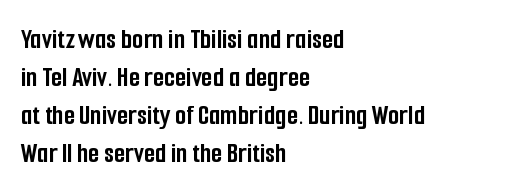
Q: Is the text bold? A: Yes.
Q: Is the text italic (slanted)? A: No, it is upright.
Q: Is the typeface a serif or a sans-serif typeface? A: Sans-serif.
Q: Is the text underlined? A: No.
Q: How is the paragraph aligned? A: Left-aligned.
Q: Is the spacing between letters normal or unusually wide? A: Normal.
Q: Is the spacing between lines tight, normal or loose? A: Normal.
Q: Width (condensed, normal, or wide)? A: Condensed.
Q: Stroke contrast? A: Low.
Q: x-height? A: Medium.
Q: Monospaced? A: No.
